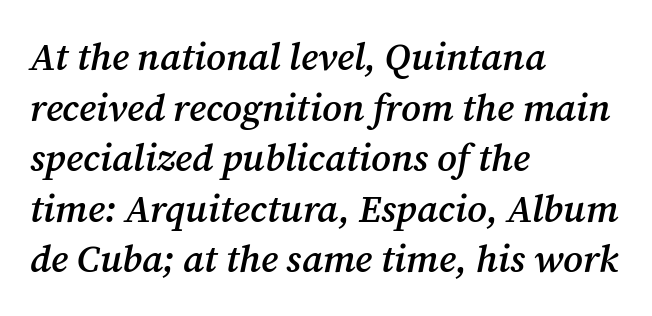
The letters advance in unequal steps, a hallmark of proportional type. Caption: standard tracking, unaltered. It's the slanting kind of type. Only glyphs here, with clear space below each row. A classic flush-left, rag-right setting is used for this passage. I'd describe the lettering as semibold — firm but not a full bold.
